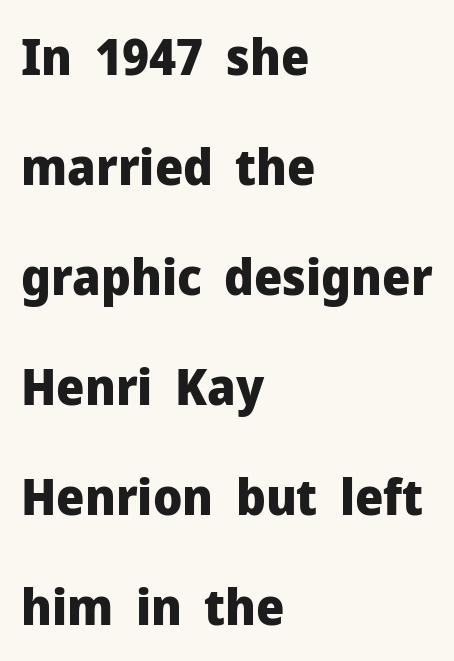
The image shows 50 px heavy sans-serif type, upright; set left-aligned, loose line spacing (2.2x), normal letter spacing, not underlined; low stroke contrast and a medium x-height.
